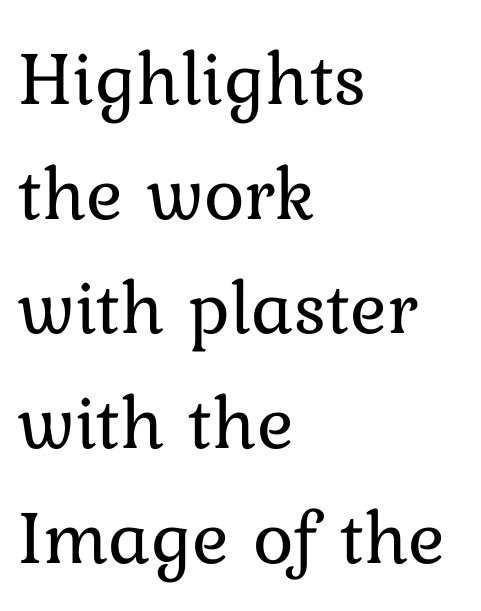
Q: Is the text bold? A: No.
Q: Is the text italic (slanted)? A: No, it is upright.
Q: Is the text underlined? A: No.
Q: How is the paragraph aligned? A: Left-aligned.
Q: Is the spacing between letters normal or unusually wide? A: Normal.
Q: Is the spacing between lines tight, normal or loose? A: Normal.
Q: Width (condensed, normal, or wide)? A: Normal.
Q: Stroke contrast? A: Low.
Q: x-height? A: Medium.
Q: Monospaced? A: No.
